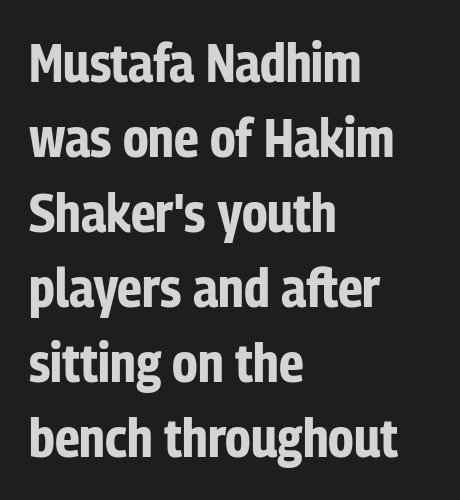
What kind of face is this? One without serifs — a sans. The passage shown is typed in a proportional face where columns would drift. Students, this is bold: see how much ink each stroke carries. Vertical spacing — default. Left-aligned paragraph, ragged on the right. This rendering leaves character spacing at its baseline value.
